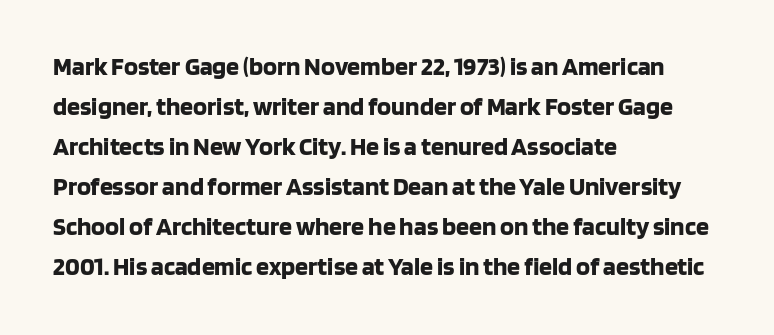
The image shows 26 px bold type, upright; set left-aligned, normal line spacing (1.54x), normal letter spacing, not underlined.
